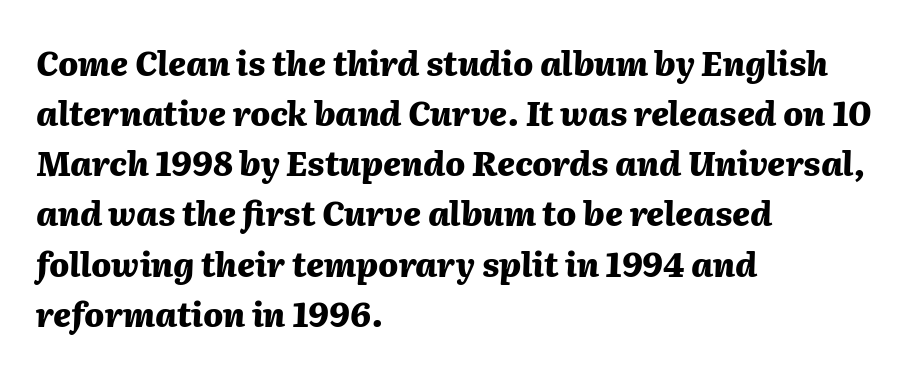
The image shows 33 px heavy type, italic (leaning right); set left-aligned, normal line spacing (1.52x), normal letter spacing, not underlined; medium stroke contrast and a medium x-height.
